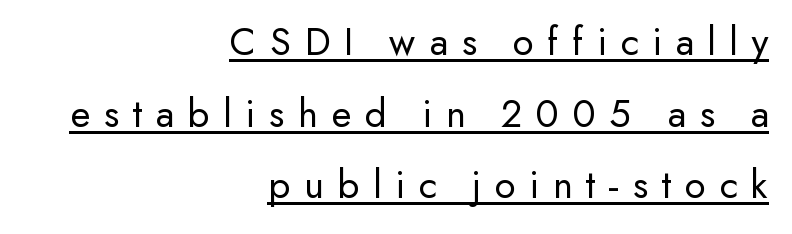
{"serif": "no", "italic": "no", "bold": "no", "weight": "regular", "width": "normal", "stroke_contrast": "low", "x_height": "small", "monospaced": "no", "underline": "yes", "align": "right", "line_spacing_ratio": 1.75, "letter_spacing": "wide", "letter_spacing_em": 0.33, "glyph_px": 41}
